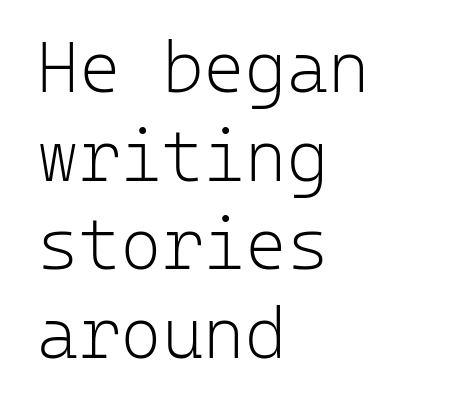
Is this a sans? Yes — the strokes have no serifs. Is this a fixed-width face? Yes — each glyph sits in an identical cell. Stroke mass is kept to a normal reading level or below. These lines sit exactly where default settings would place them. No extra tracking has been applied to these lines. Glance below the letters and you will spot only blank space.
